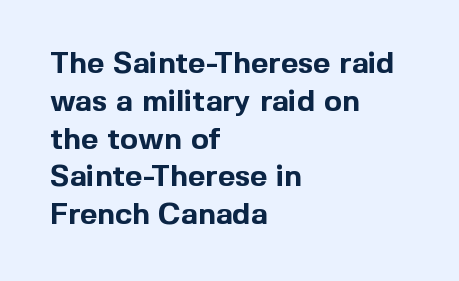
Q: Is the text bold? A: Yes.
Q: Is the text italic (slanted)? A: No, it is upright.
Q: Is the typeface a serif or a sans-serif typeface? A: Sans-serif.
Q: Is the text underlined? A: No.
Q: How is the paragraph aligned? A: Left-aligned.
Q: Is the spacing between letters normal or unusually wide? A: Normal.
Q: Is the spacing between lines tight, normal or loose? A: Normal.
Q: Width (condensed, normal, or wide)? A: Normal.
Q: x-height? A: Medium.
Q: Monospaced? A: No.
